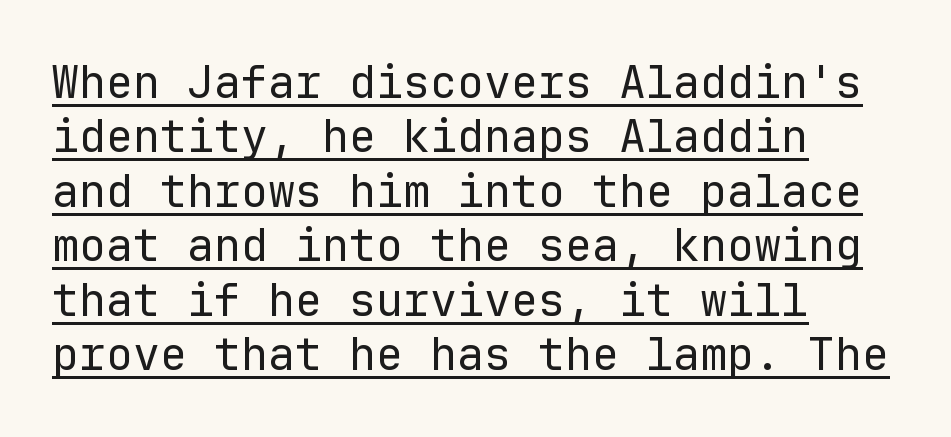
The lettering holds an erect, upright posture throughout. A student would call this left alignment; a typographer would say flush left, rag right. Has an underline been added? It has. Tracking value appears to be zero — textbook default spacing. Monospaced: the letters line up in strict vertical columns.
